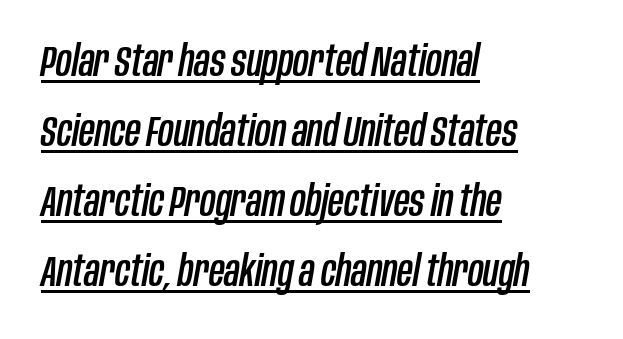
{"italic": "yes", "lean": "right", "slant_degrees": 10, "width": "condensed", "stroke_contrast": "low", "x_height": "large", "monospaced": "no", "underline": "yes", "align": "left", "line_spacing": "normal", "line_spacing_ratio": 1.63, "letter_spacing": "normal", "letter_spacing_em": 0.0, "glyph_px": 43}
